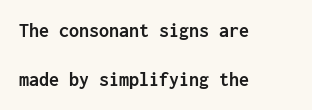
The image shows 20 px bold type, upright; set left-aligned, loose line spacing (2.46x), normal letter spacing, not underlined.
